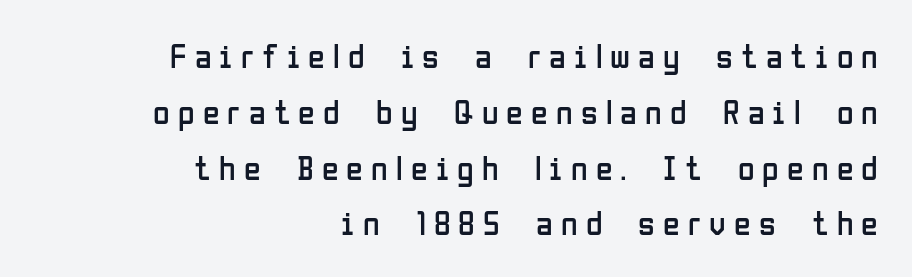
Q: Is the text bold? A: No.
Q: Is the text italic (slanted)? A: No, it is upright.
Q: Is the typeface a serif or a sans-serif typeface? A: Sans-serif.
Q: Is the text underlined? A: No.
Q: How is the paragraph aligned? A: Right-aligned.
Q: Is the spacing between letters normal or unusually wide? A: Unusually wide.
Q: Is the spacing between lines tight, normal or loose? A: Normal.
Q: Width (condensed, normal, or wide)? A: Condensed.
Q: Stroke contrast? A: Low.
Q: x-height? A: Medium.
Q: Monospaced? A: No.
